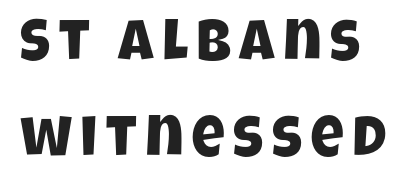
Evenly set lines give the paragraph a standard silhouette. Varying glyph widths throughout — classic text-font behaviour. Rule under the text: the space is simply empty. Are there feet on the stems? There aren't — it's a sans.
